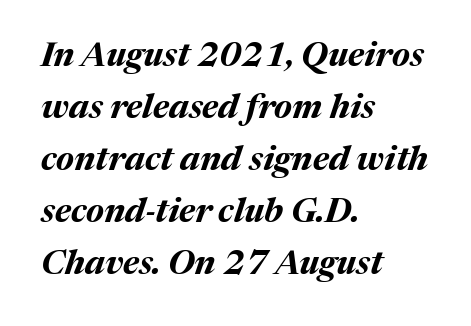
{"italic": "yes", "lean": "right", "slant_degrees": 17, "bold": "yes", "weight": "bold", "width": "normal", "stroke_contrast": "medium", "x_height": "medium", "monospaced": "no", "underline": "no", "align": "left", "line_spacing": "normal", "line_spacing_ratio": 1.53, "letter_spacing": "normal", "letter_spacing_em": 0.0, "glyph_px": 34}
